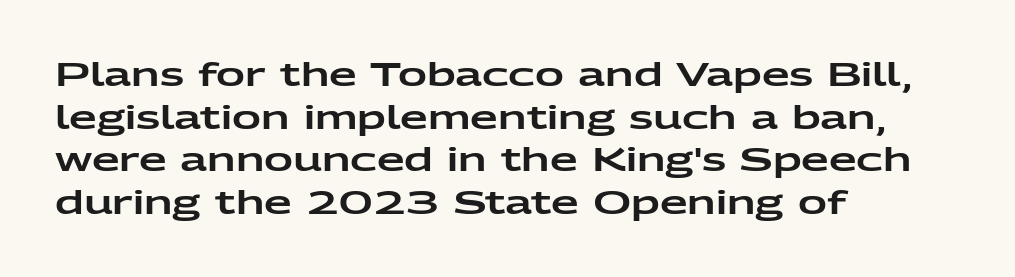
{"serif": "no", "italic": "no", "width": "wide", "stroke_contrast": "low", "x_height": "medium", "monospaced": "no", "underline": "no", "align": "left", "line_spacing": "normal", "line_spacing_ratio": 1.33, "letter_spacing": "normal", "letter_spacing_em": 0.0, "glyph_px": 32}
